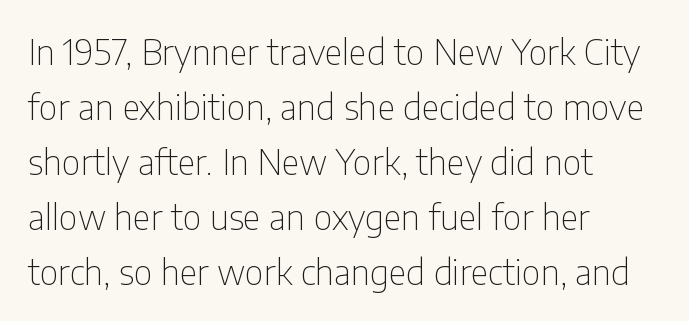
The image shows 35 px thin, condensed sans-serif type, upright; set left-aligned, normal line spacing (1.57x), normal letter spacing, not underlined; low stroke contrast and a medium x-height.
